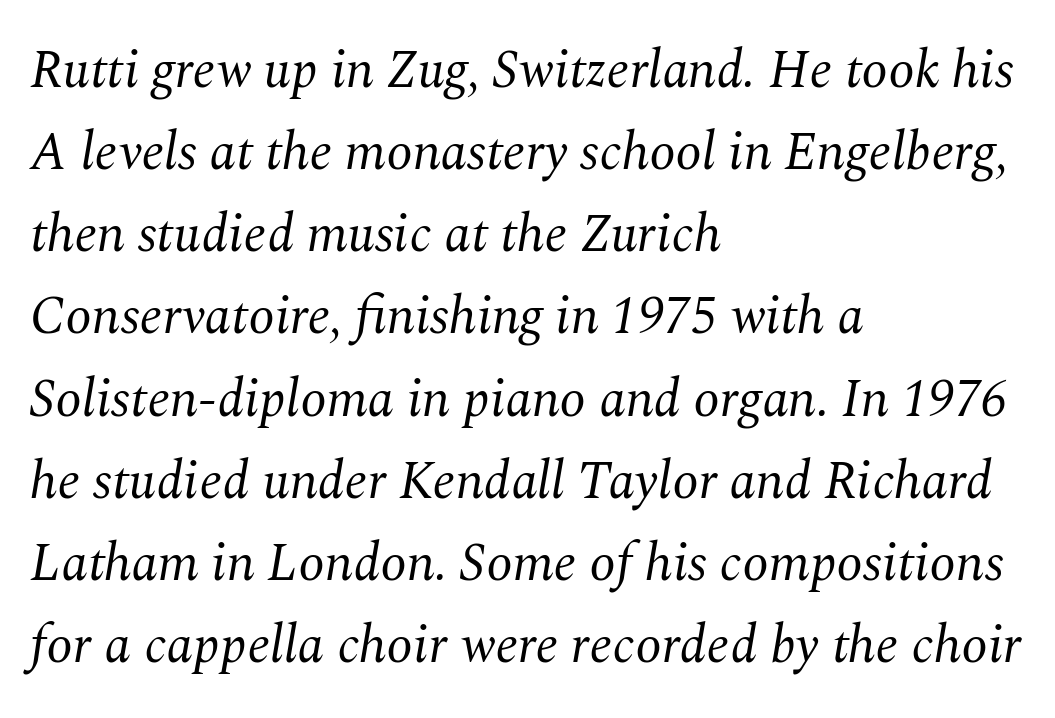
Q: Is the text bold? A: No.
Q: Is the text italic (slanted)? A: Yes, it leans right by about 10 degrees.
Q: Is the typeface a serif or a sans-serif typeface? A: Serif.
Q: Is the text underlined? A: No.
Q: How is the paragraph aligned? A: Left-aligned.
Q: Is the spacing between letters normal or unusually wide? A: Normal.
Q: Is the spacing between lines tight, normal or loose? A: Normal.
Q: Width (condensed, normal, or wide)? A: Normal.
Q: Stroke contrast? A: Medium.
Q: x-height? A: Medium.
Q: Monospaced? A: No.
